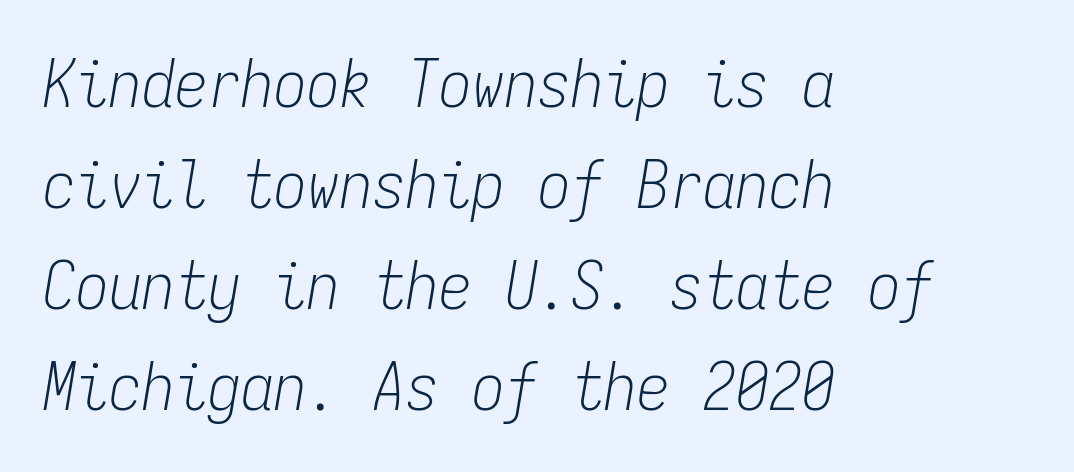
The image shows 66 px light, condensed type, italic (leaning right), monospaced; set left-aligned, normal line spacing (1.53x), normal letter spacing, not underlined; low stroke contrast and a medium x-height.
